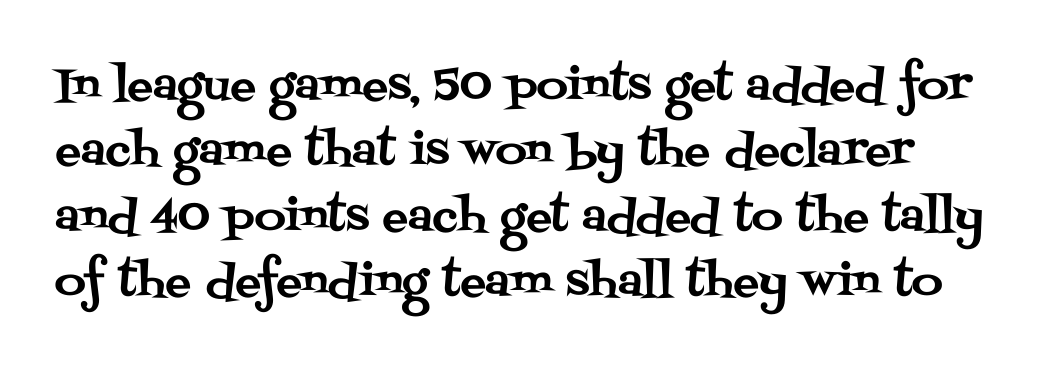
{"serif": "yes", "italic": "no", "width": "normal", "stroke_contrast": "medium", "x_height": "large", "monospaced": "no", "underline": "no", "line_spacing": "normal", "line_spacing_ratio": 1.52, "letter_spacing": "normal", "letter_spacing_em": 0.0, "glyph_px": 43}
